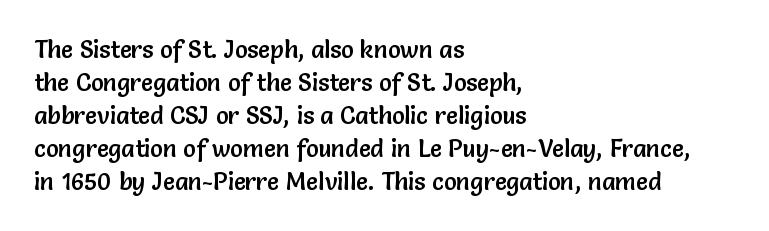
{"italic": "no", "underline": "no", "align": "left", "line_spacing": "normal", "line_spacing_ratio": 1.37, "letter_spacing": "normal", "letter_spacing_em": 0.0, "glyph_px": 24}
